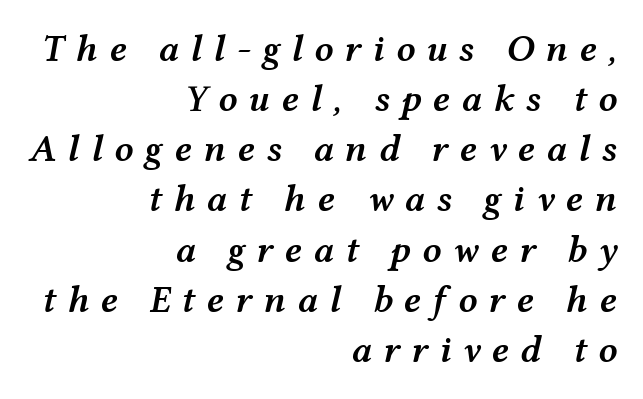
Observe the lean: these are italic letterforms. Note the varied advance widths — an 'i' is clearly narrower than an 'm'. The rag falls on the left side of this text block. Bare-footed words on every line.
